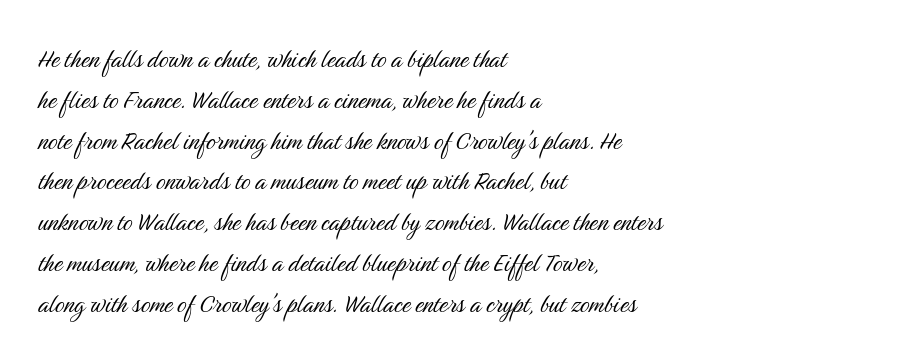
Q: Is the text bold? A: No.
Q: Is the text italic (slanted)? A: Yes.
Q: Is the typeface a serif or a sans-serif typeface? A: Sans-serif.
Q: Is the text underlined? A: No.
Q: How is the paragraph aligned? A: Left-aligned.
Q: Is the spacing between letters normal or unusually wide? A: Normal.
Q: Is the spacing between lines tight, normal or loose? A: Normal.
Q: Width (condensed, normal, or wide)? A: Condensed.
Q: Stroke contrast? A: Medium.
Q: x-height? A: Medium.
Q: Monospaced? A: No.
